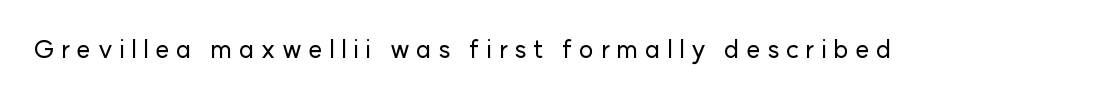
Q: Is the text italic (slanted)? A: No, it is upright.
Q: Is the text underlined? A: No.
Q: Is the spacing between letters normal or unusually wide? A: Unusually wide.
